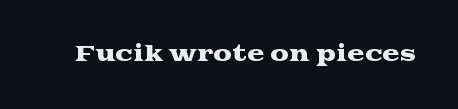
Q: Is the text italic (slanted)? A: No, it is upright.
Q: Is the text underlined? A: No.
Q: Is the spacing between letters normal or unusually wide? A: Normal.
